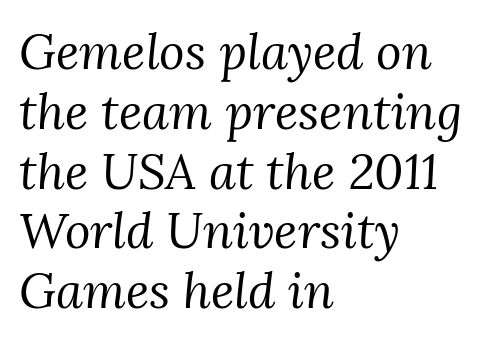
The image shows 49 px regular-weight serif type, italic (leaning right); set left-aligned, line spacing 1.22x, normal letter spacing, not underlined; medium stroke contrast and a medium x-height.
